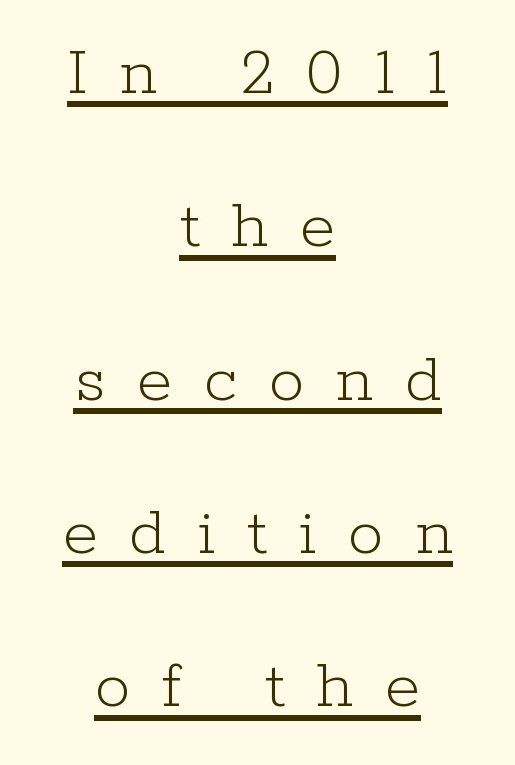
Q: Is the text bold? A: No.
Q: Is the text italic (slanted)? A: No, it is upright.
Q: Is the typeface a serif or a sans-serif typeface? A: Serif.
Q: Is the text underlined? A: Yes.
Q: How is the paragraph aligned? A: Centered.
Q: Is the spacing between letters normal or unusually wide? A: Unusually wide.
Q: Is the spacing between lines tight, normal or loose? A: Loose.
Q: Width (condensed, normal, or wide)? A: Normal.
Q: Stroke contrast? A: Low.
Q: x-height? A: Medium.
Q: Monospaced? A: No.
